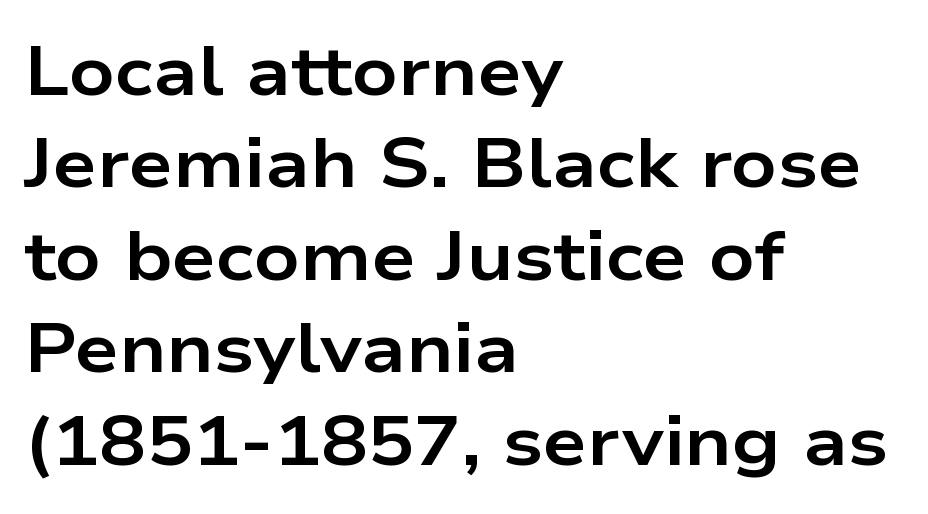
The image shows 70 px bold, wide sans-serif type, upright; set left-aligned, normal line spacing (1.32x), normal letter spacing, not underlined; low stroke contrast and a medium x-height.
